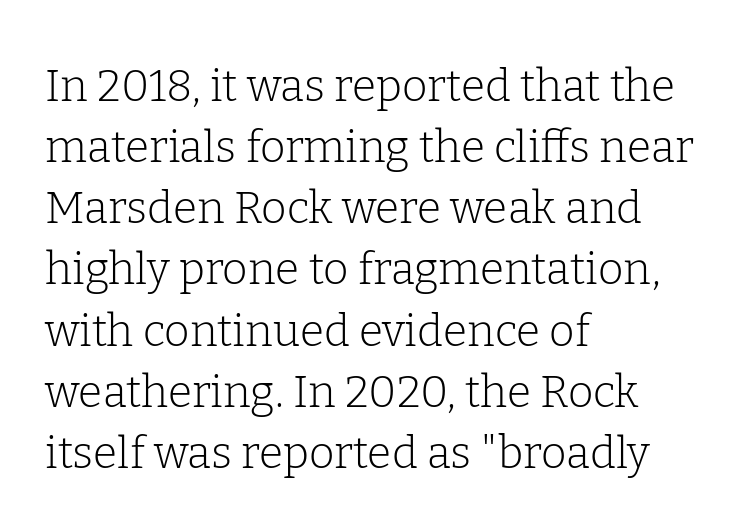
The image shows 44 px light serif type, upright; set left-aligned, normal line spacing (1.39x), normal letter spacing, not underlined; low stroke contrast and a medium x-height.
